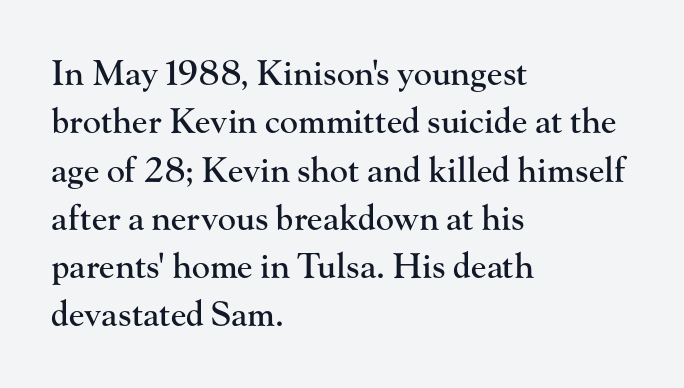
Q: Is the text italic (slanted)? A: No, it is upright.
Q: Is the typeface a serif or a sans-serif typeface? A: Serif.
Q: Is the text underlined? A: No.
Q: How is the paragraph aligned? A: Left-aligned.
Q: Is the spacing between letters normal or unusually wide? A: Normal.
Q: Is the spacing between lines tight, normal or loose? A: Normal.
Q: Width (condensed, normal, or wide)? A: Normal.
Q: Stroke contrast? A: High.
Q: x-height? A: Small.
Q: Monospaced? A: No.
